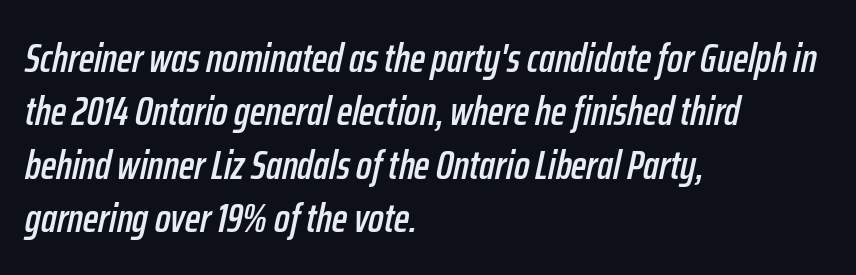
{"italic": "yes", "lean": "right", "slant_degrees": 12, "width": "condensed", "stroke_contrast": "low", "x_height": "medium", "monospaced": "no", "underline": "no", "align": "left", "line_spacing": "normal", "line_spacing_ratio": 1.3, "letter_spacing": "normal", "letter_spacing_em": 0.0, "glyph_px": 41}
